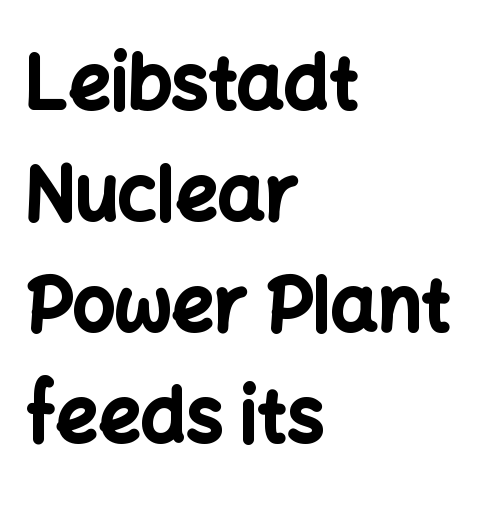
The lettering stays uniformly vertical, giving the passage a roman look. This rendering employs a face without finishing strokes, i.e., a sans-serif. One-word summary of the alignment: left. I'd describe the lettering as bold — thick and assertive. Here the designer chose a conventional face with non-uniform glyph widths. Reading down the column, the eye jumps a familiar distance to each next line.
